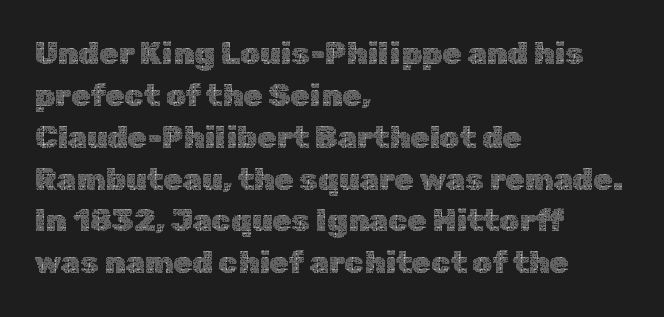
Q: Is the text bold? A: No.
Q: Is the text italic (slanted)? A: No, it is upright.
Q: Is the text underlined? A: No.
Q: How is the paragraph aligned? A: Left-aligned.
Q: Is the spacing between letters normal or unusually wide? A: Normal.
Q: Is the spacing between lines tight, normal or loose? A: Normal.
Q: Width (condensed, normal, or wide)? A: Normal.
Q: x-height? A: Medium.
Q: Monospaced? A: No.
